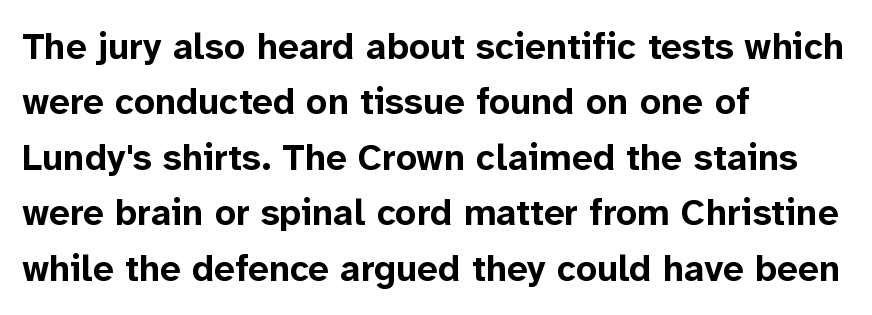
The type sits square on the baseline with zero lean. Here the designer chose a conventional face with non-uniform glyph widths. A student would call this left alignment; a typographer would say flush left, rag right. Each letter's strokes conclude bluntly, with no projecting serifs.
